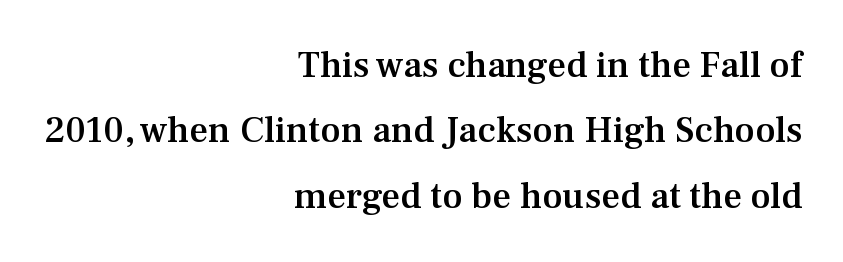
The passage shown is typed in a proportional face where columns would drift. Notice how the stems are strictly vertical — no italics here. The typeface chosen for these lines features serifs. The passage is arranged like a letterhead date or caption credit — flush right. Descenders hang freely into open space.
